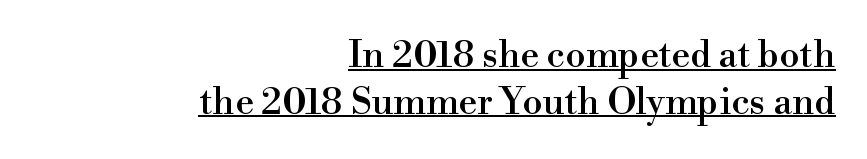
The setting favours the right margin, as signatures and pull-quotes sometimes do. The face used here is proportionally spaced, like ordinary book or web type. The glyphs in this specimen are seriffed. Is there any slant? The stems are plumb.
